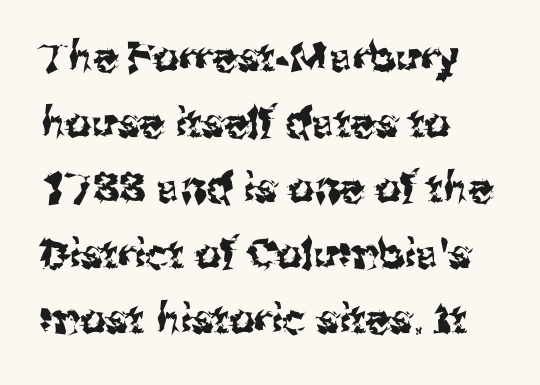
The image shows 41 px sans-serif type, upright; set left-aligned, normal line spacing (1.6x), normal letter spacing, not underlined; medium stroke contrast and a medium x-height.
